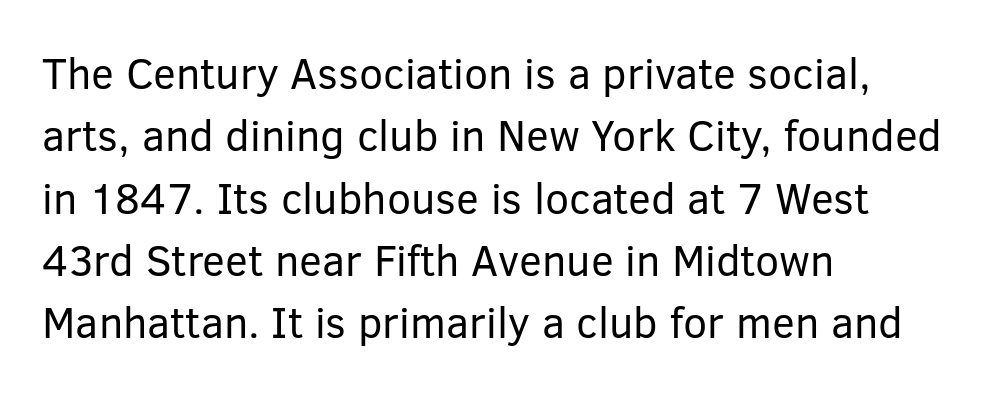
{"serif": "no", "italic": "no", "bold": "no", "weight": "regular", "width": "normal", "stroke_contrast": "low", "x_height": "medium", "monospaced": "no", "underline": "no", "align": "left", "line_spacing": "normal", "line_spacing_ratio": 1.45, "letter_spacing": "normal", "letter_spacing_em": 0.0, "glyph_px": 43}
